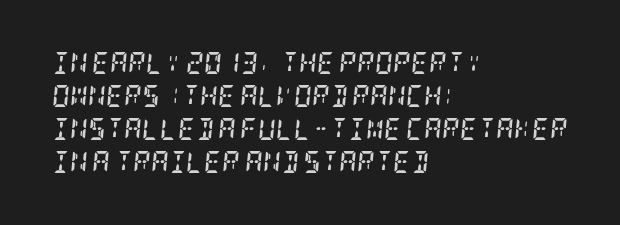
{"italic": "yes", "lean": "right", "slant_degrees": 5, "bold": "yes", "underline": "no", "align": "left", "line_spacing": "normal", "line_spacing_ratio": 1.5, "letter_spacing": "normal", "letter_spacing_em": 0.0, "glyph_px": 22}
